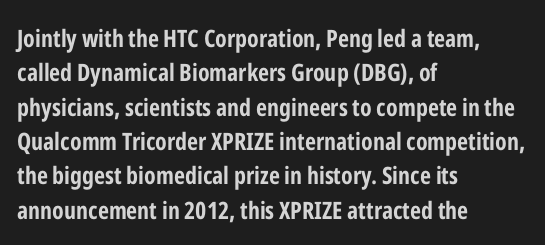
{"italic": "no", "bold": "yes", "underline": "no", "align": "left", "line_spacing": "normal", "line_spacing_ratio": 1.43, "letter_spacing": "normal", "letter_spacing_em": 0.0, "glyph_px": 24}
